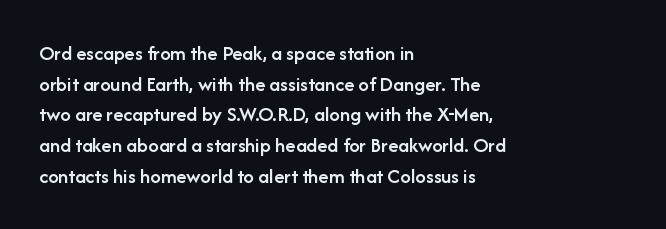
{"italic": "no", "bold": "semi", "underline": "no", "align": "left", "line_spacing": "normal", "line_spacing_ratio": 1.46, "letter_spacing": "normal", "letter_spacing_em": 0.0, "glyph_px": 21}
